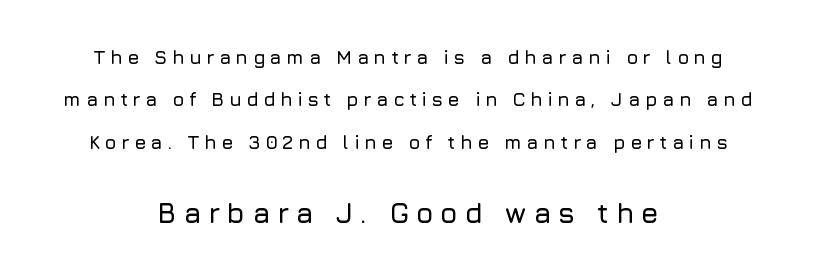
{"serif": "no", "italic": "no", "width": "normal", "stroke_contrast": "low", "x_height": "medium", "monospaced": "no", "underline": "no", "align": "center", "line_spacing": "loose", "line_spacing_ratio": 2.23, "letter_spacing": "wide", "letter_spacing_em": 0.24, "larger_block": "second", "size_ratio": 1.47, "glyph_px": 28}
